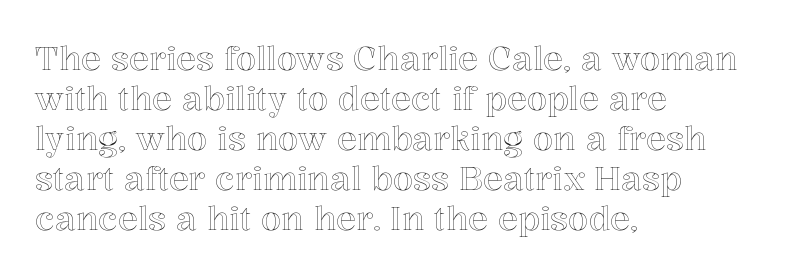
Tracking value appears to be zero — textbook default spacing. Words float on clear page, feet unadorned. You could not count columns in this text — the font is proportionally spaced. Typeset ragged right — the left edge is the straight one. Does the lettering tilt? It doesn't — this is upright.
